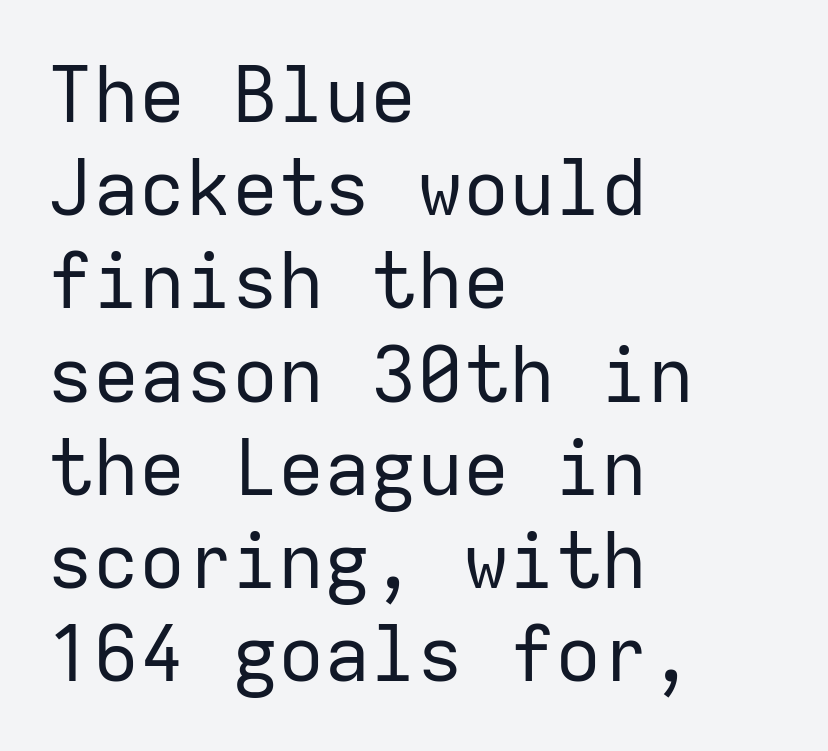
The image shows 77 px regular-weight sans-serif type, upright, monospaced; set left-aligned, line spacing 1.21x, normal letter spacing, not underlined; low stroke contrast and a medium x-height.
